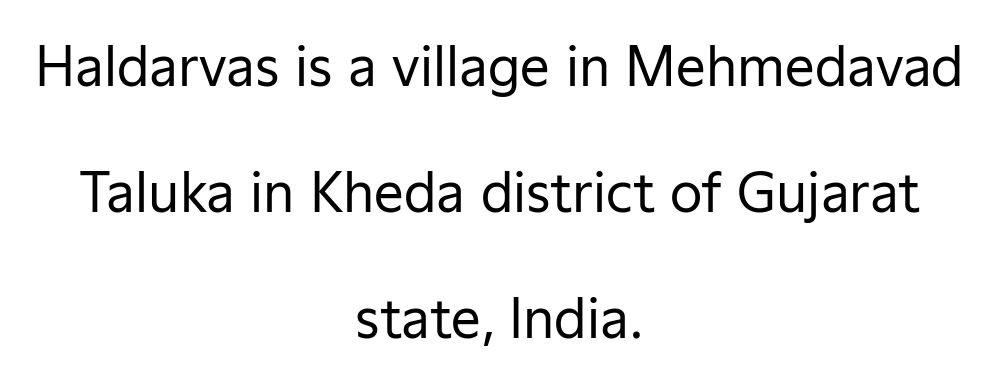
Compared with typical body copy, the letter spacing here is the same. The face used here is a sans, in the tradition of grotesques and geometrics. The typeface has the unassuming heft of standard copy or less. Horizontally, the lines are justified to the midpoint only.
